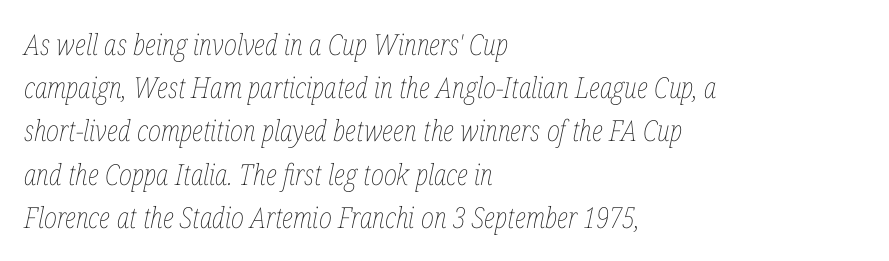
Q: Is the text bold? A: No.
Q: Is the text italic (slanted)? A: Yes, it leans right by about 12 degrees.
Q: Is the text underlined? A: No.
Q: How is the paragraph aligned? A: Left-aligned.
Q: Is the spacing between letters normal or unusually wide? A: Normal.
Q: Is the spacing between lines tight, normal or loose? A: Normal.
Q: Width (condensed, normal, or wide)? A: Condensed.
Q: Stroke contrast? A: Low.
Q: x-height? A: Medium.
Q: Monospaced? A: No.
